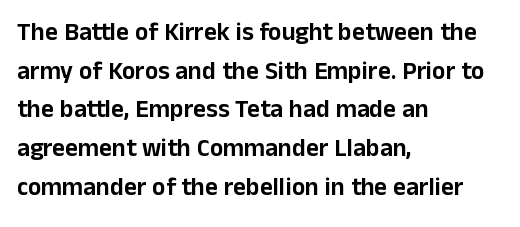
Inter-character spacing is left at the font's built-in metrics. Quick note: underline off. Horizontal alignment here is leftward, the default for most running prose. Posture: vertical. Line spacing here is normal.
